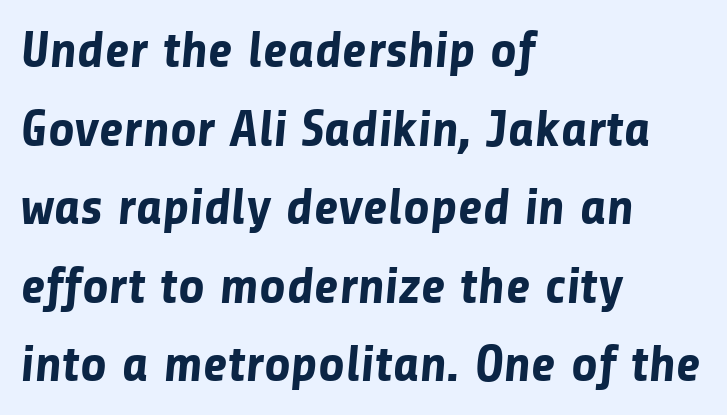
{"serif": "no", "bold": "yes", "weight": "bold", "width": "normal", "stroke_contrast": "low", "x_height": "medium", "monospaced": "no", "underline": "no", "align": "left", "line_spacing": "normal", "line_spacing_ratio": 1.51, "letter_spacing": "normal", "letter_spacing_em": 0.0, "glyph_px": 52}
